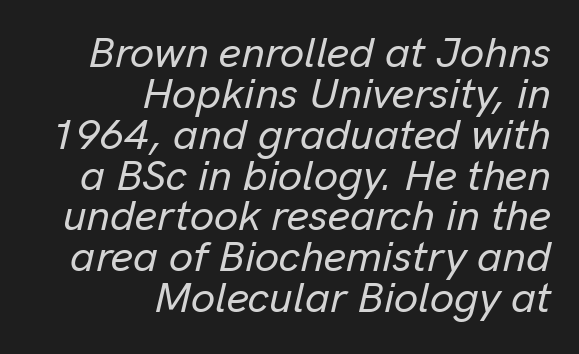
Each word holds together tightly as a unit, with standard inter-letter gaps. A student would call this right alignment; a typographer would say flush right, rag left. The lines are packed closely together with very little leading. These lines were composed using italics. Think of a printed novel: that variable character pitch is what you see here.
